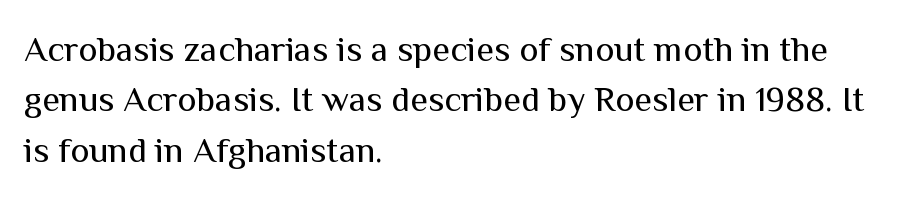
{"serif": "no", "italic": "no", "bold": "no", "weight": "regular", "width": "normal", "stroke_contrast": "medium", "x_height": "medium", "monospaced": "no", "underline": "no", "align": "left", "line_spacing": "normal", "line_spacing_ratio": 1.4, "letter_spacing": "normal", "letter_spacing_em": 0.0, "glyph_px": 36}
